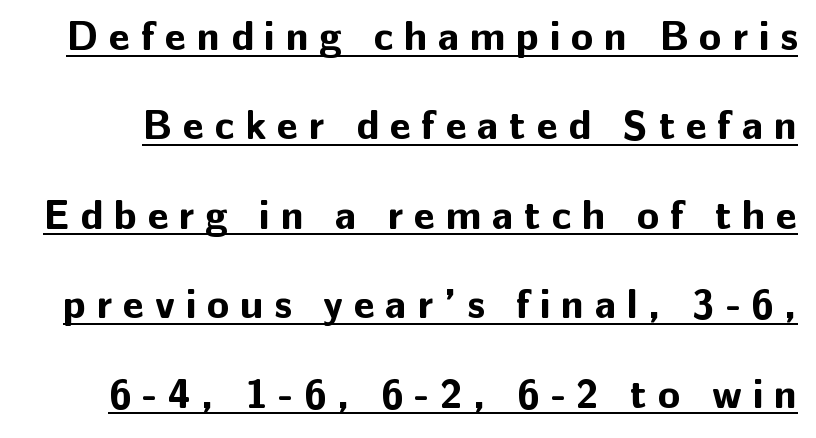
{"serif": "no", "italic": "no", "bold": "yes", "weight": "bold", "width": "normal", "stroke_contrast": "low", "x_height": "medium", "monospaced": "no", "underline": "yes", "line_spacing": "loose", "line_spacing_ratio": 2.18, "letter_spacing": "wide", "letter_spacing_em": 0.26, "glyph_px": 41}
